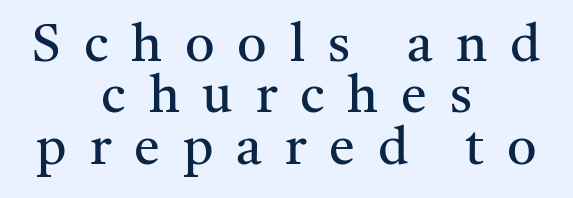
{"serif": "yes", "italic": "no", "bold": "no", "weight": "regular", "width": "normal", "stroke_contrast": "medium", "x_height": "medium", "monospaced": "no", "underline": "no", "align": "center", "line_spacing": "tight", "line_spacing_ratio": 0.99, "letter_spacing": "wide", "letter_spacing_em": 0.44, "glyph_px": 52}
